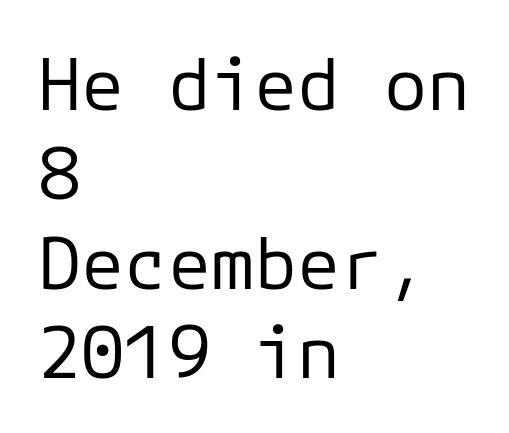
Q: Is the text bold? A: No.
Q: Is the text italic (slanted)? A: No, it is upright.
Q: Is the typeface a serif or a sans-serif typeface? A: Sans-serif.
Q: Is the text underlined? A: No.
Q: How is the paragraph aligned? A: Left-aligned.
Q: Is the spacing between letters normal or unusually wide? A: Normal.
Q: Width (condensed, normal, or wide)? A: Normal.
Q: Stroke contrast? A: Low.
Q: x-height? A: Medium.
Q: Monospaced? A: Yes.
